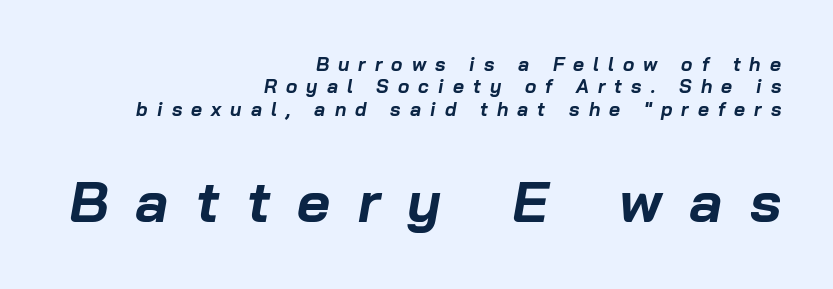
Q: Is the text bold? A: Yes.
Q: Is the text italic (slanted)? A: Yes, it leans right by about 10 degrees.
Q: Is the text underlined? A: No.
Q: How is the paragraph aligned? A: Right-aligned.
Q: Is the spacing between letters normal or unusually wide? A: Unusually wide.
Q: Which block of text is set in a larger size, the first (top) or the second (bottom)? A: The second (bottom) one.
Q: Width (condensed, normal, or wide)? A: Normal.
Q: Stroke contrast? A: Low.
Q: x-height? A: Medium.
Q: Monospaced? A: No.
